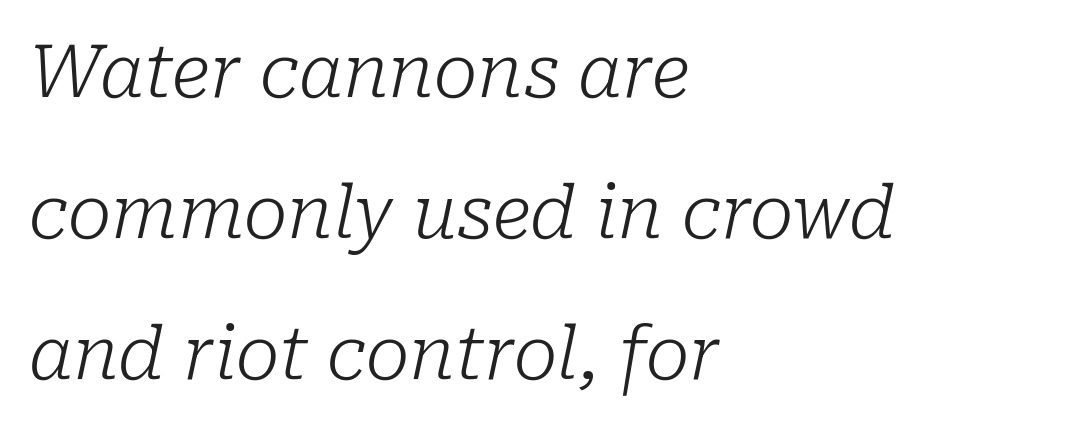
The image shows 73 px light serif type, italic (leaning right); set left-aligned, loose line spacing (1.93x), normal letter spacing, not underlined; low stroke contrast and a medium x-height.
